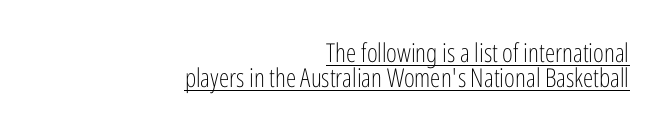
Stems and bowls with no extra thickness — not bold. Is the letter spacing exaggerated? No — it looks like the ordinary default. Is the block centered? No — it sits flush against the right margin. The typesetter has applied underlining to the passage shown. The lettering holds an erect, upright posture throughout.
